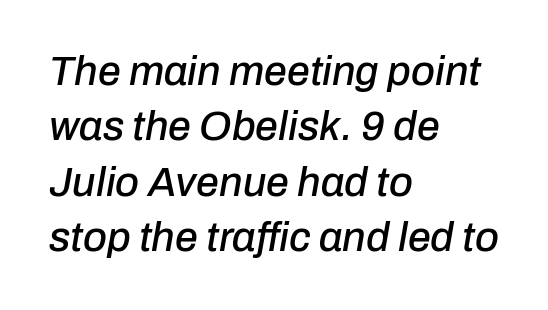
A clean baseline with only descenders dipping below it. Every character sits at an angle, as italics do. Between one letter and the next there's only the usual sliver of space. This sample keeps an unexceptional amount of space between lines.
